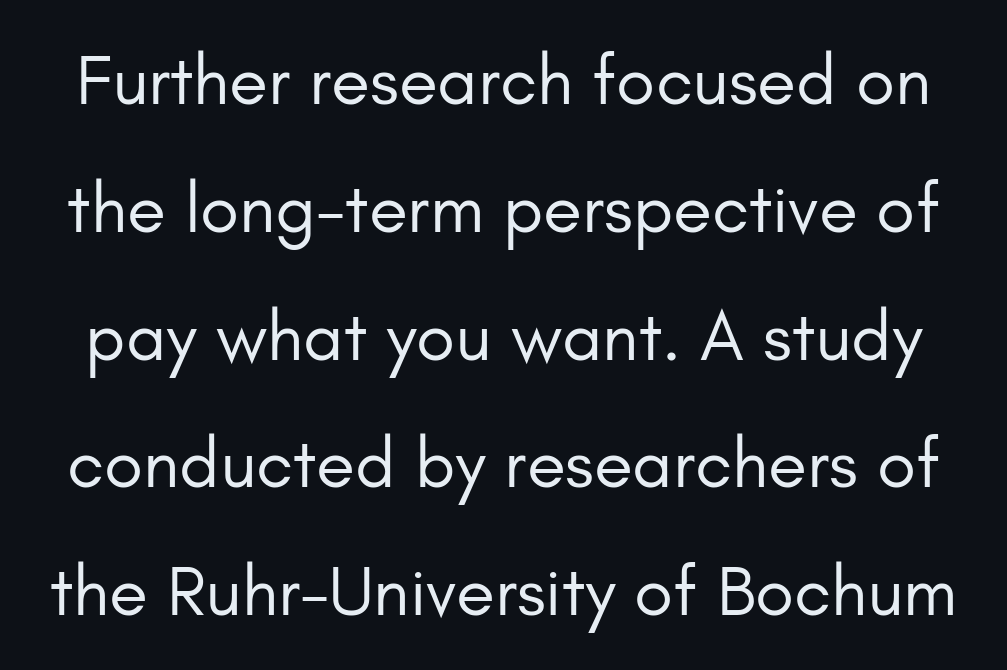
Q: Is the text bold? A: No.
Q: Is the text italic (slanted)? A: No, it is upright.
Q: Is the typeface a serif or a sans-serif typeface? A: Sans-serif.
Q: Is the text underlined? A: No.
Q: Is the spacing between letters normal or unusually wide? A: Normal.
Q: Width (condensed, normal, or wide)? A: Normal.
Q: Stroke contrast? A: Low.
Q: x-height? A: Small.
Q: Monospaced? A: No.
